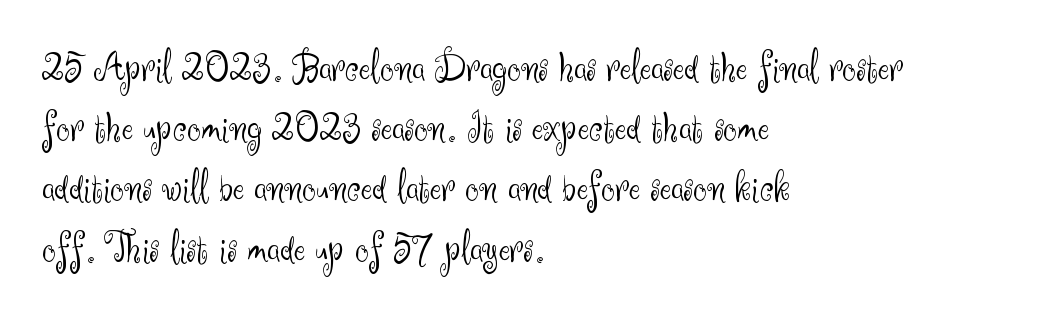
{"serif": "no", "italic": "no", "bold": "no", "weight": "light", "width": "normal", "stroke_contrast": "medium", "x_height": "small", "monospaced": "no", "underline": "no", "align": "left", "line_spacing": "normal", "line_spacing_ratio": 1.4, "letter_spacing": "normal", "letter_spacing_em": 0.0, "glyph_px": 43}
